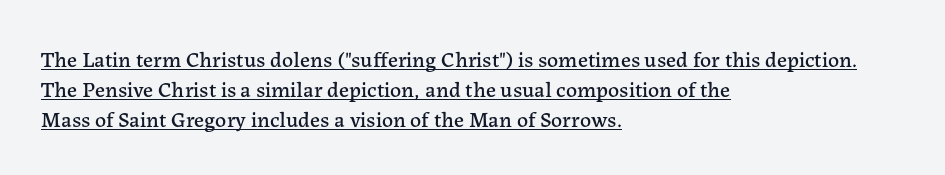
The image shows 22 px text type, upright; set left-aligned, normal line spacing (1.36x), normal letter spacing, underlined.
